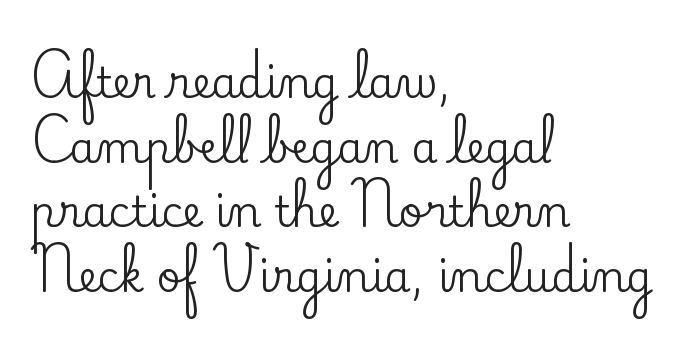
{"serif": "yes", "italic": "no", "width": "normal", "stroke_contrast": "low", "x_height": "small", "monospaced": "no", "underline": "no", "align": "left", "line_spacing": "normal", "line_spacing_ratio": 1.54, "letter_spacing": "normal", "letter_spacing_em": 0.0, "glyph_px": 42}
